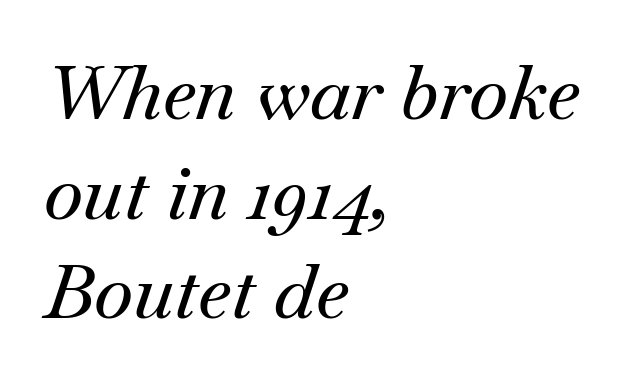
The letters carry serifs — small finishing strokes at the ends of their stems. A normal amount of white space separates one row of letters from the next. Letter spacing: default. The typography opts for an oblique posture over an upright one.
